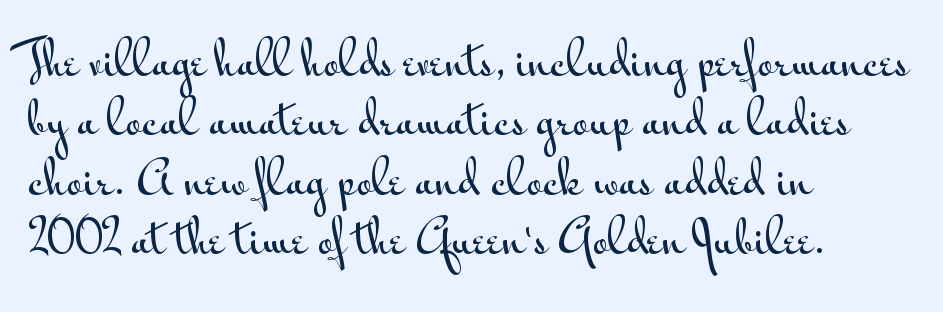
This is sans-serif lettering, the kind often seen on screens and signage. The gap between lines stays unmarked. The letterforms sit shoulder to shoulder at normal distance. A typesetter would call this proportional, since set widths differ per character. If you measured baseline to baseline, you'd find a middling distance.
